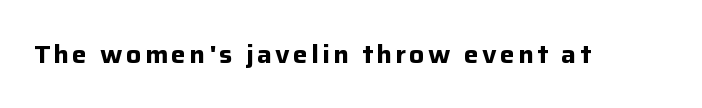
Q: Is the text bold? A: Yes.
Q: Is the text italic (slanted)? A: No, it is upright.
Q: Is the text underlined? A: No.
